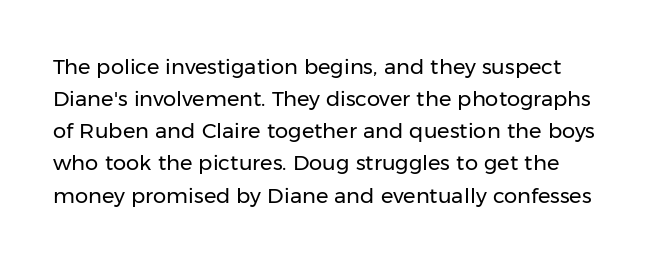
Q: Is the text bold? A: No.
Q: Is the text italic (slanted)? A: No, it is upright.
Q: Is the text underlined? A: No.
Q: How is the paragraph aligned? A: Left-aligned.
Q: Is the spacing between letters normal or unusually wide? A: Normal.
Q: Is the spacing between lines tight, normal or loose? A: Normal.
